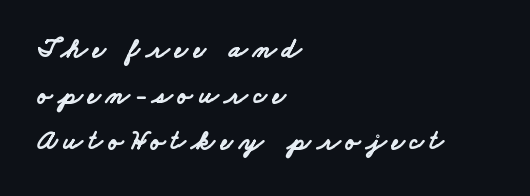
Students, observe: this is what conventionally led text looks like. The gap between lines stays unmarked. The horizontal fit of the characters is loose and conspicuously gappy. A full-strength bold gives these letters their thick strokes. Is the block centered? No — it sits flush against the left margin.
